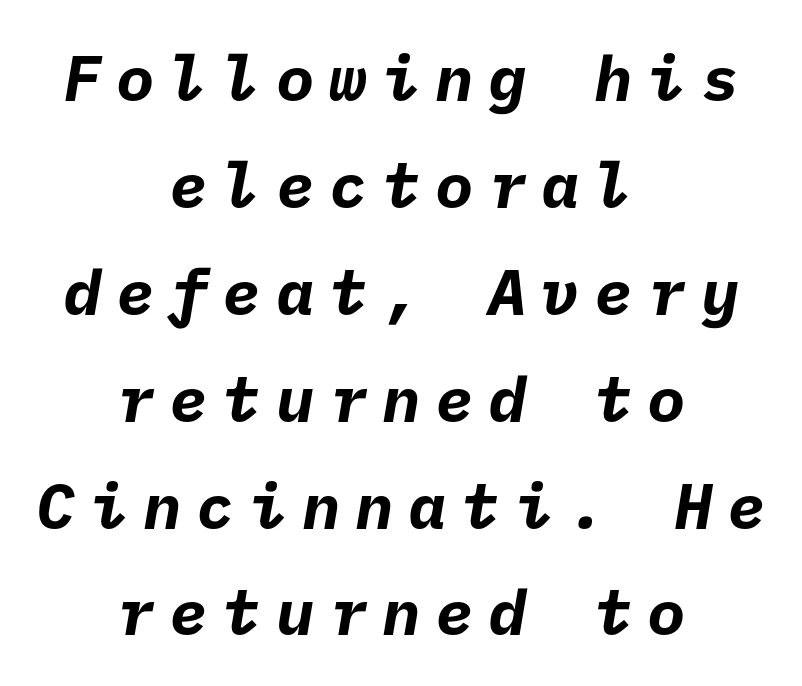
Q: Is the text bold? A: Yes.
Q: Is the typeface a serif or a sans-serif typeface? A: Sans-serif.
Q: Is the text underlined? A: No.
Q: How is the paragraph aligned? A: Centered.
Q: Is the spacing between letters normal or unusually wide? A: Unusually wide.
Q: Is the spacing between lines tight, normal or loose? A: Normal.
Q: Width (condensed, normal, or wide)? A: Normal.
Q: Stroke contrast? A: Low.
Q: x-height? A: Medium.
